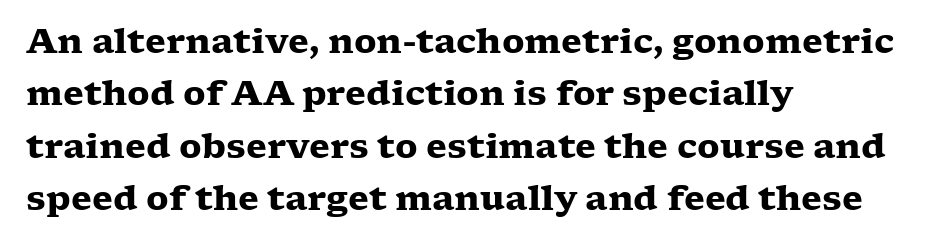
Q: Is the text bold? A: Yes.
Q: Is the text italic (slanted)? A: No, it is upright.
Q: Is the typeface a serif or a sans-serif typeface? A: Serif.
Q: Is the text underlined? A: No.
Q: How is the paragraph aligned? A: Left-aligned.
Q: Is the spacing between letters normal or unusually wide? A: Normal.
Q: Is the spacing between lines tight, normal or loose? A: Normal.
Q: Width (condensed, normal, or wide)? A: Wide.
Q: Stroke contrast? A: Low.
Q: x-height? A: Medium.
Q: Monospaced? A: No.
